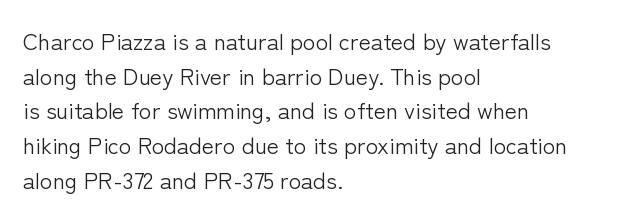
Vertical strokes here are truly vertical. Is the block centered? No — it sits flush against the left margin. Standard letterfit; no display-style spreading of the glyphs. This is not heavy type; no bold has been used.
